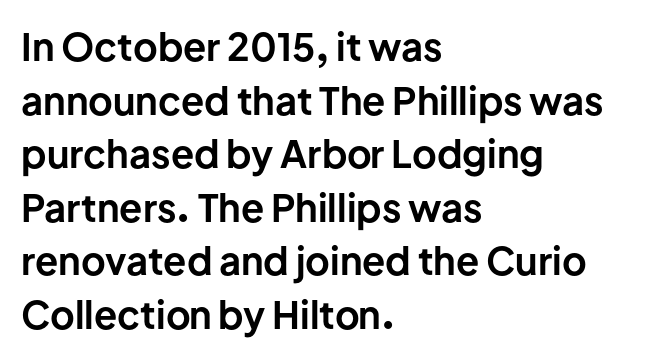
Q: Is the text bold? A: Yes.
Q: Is the text italic (slanted)? A: No, it is upright.
Q: Is the typeface a serif or a sans-serif typeface? A: Sans-serif.
Q: Is the text underlined? A: No.
Q: How is the paragraph aligned? A: Left-aligned.
Q: Is the spacing between letters normal or unusually wide? A: Normal.
Q: Is the spacing between lines tight, normal or loose? A: Normal.
Q: Width (condensed, normal, or wide)? A: Normal.
Q: Stroke contrast? A: Low.
Q: x-height? A: Medium.
Q: Monospaced? A: No.
